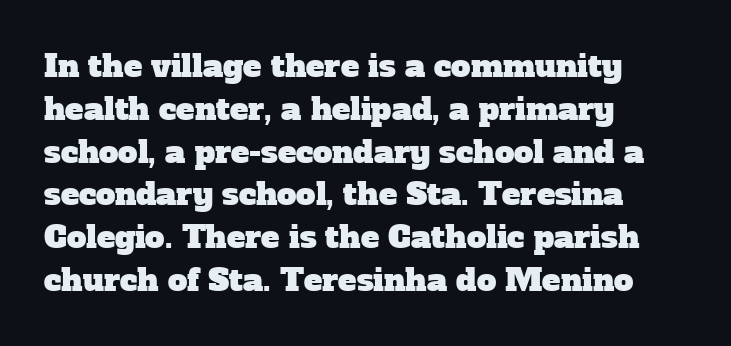
Q: Is the typeface a serif or a sans-serif typeface? A: Serif.
Q: Is the text underlined? A: No.
Q: How is the paragraph aligned? A: Left-aligned.
Q: Is the spacing between letters normal or unusually wide? A: Normal.
Q: Is the spacing between lines tight, normal or loose? A: Normal.
Q: Width (condensed, normal, or wide)? A: Normal.
Q: Stroke contrast? A: Low.
Q: x-height? A: Medium.
Q: Monospaced? A: No.
